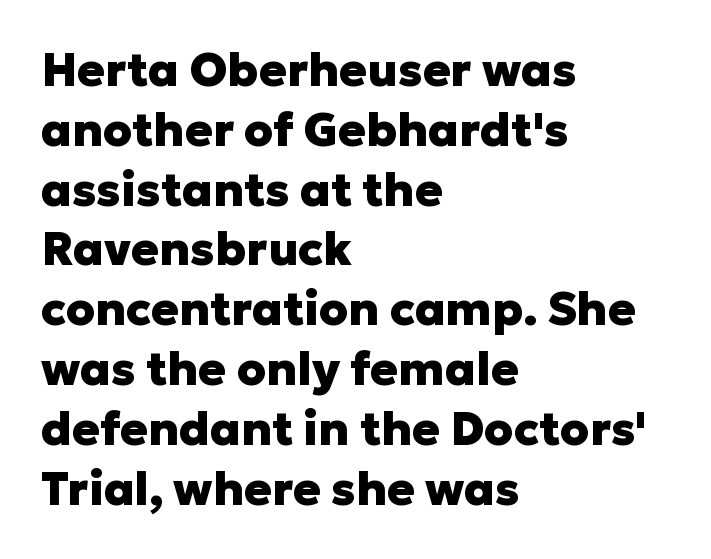
The image shows 46 px heavy sans-serif type, upright; set left-aligned, normal line spacing (1.3x), normal letter spacing, not underlined; low stroke contrast and a medium x-height.
